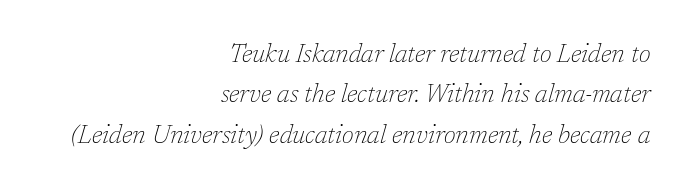
Q: Is the text bold? A: No.
Q: Is the text italic (slanted)? A: Yes, it leans right by about 17 degrees.
Q: Is the text underlined? A: No.
Q: How is the paragraph aligned? A: Right-aligned.
Q: Is the spacing between letters normal or unusually wide? A: Normal.
Q: Is the spacing between lines tight, normal or loose? A: Normal.
